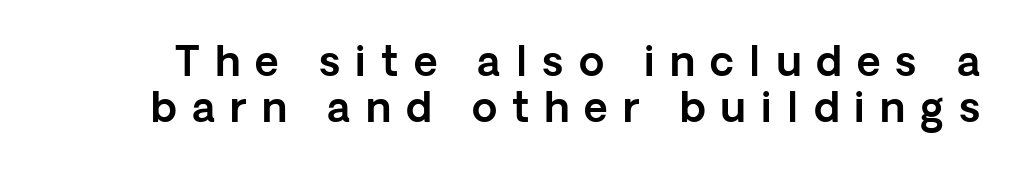
Q: Is the text italic (slanted)? A: No, it is upright.
Q: Is the typeface a serif or a sans-serif typeface? A: Sans-serif.
Q: Is the text underlined? A: No.
Q: Is the spacing between letters normal or unusually wide? A: Unusually wide.
Q: Is the spacing between lines tight, normal or loose? A: Tight.
Q: Width (condensed, normal, or wide)? A: Normal.
Q: x-height? A: Medium.
Q: Monospaced? A: No.
